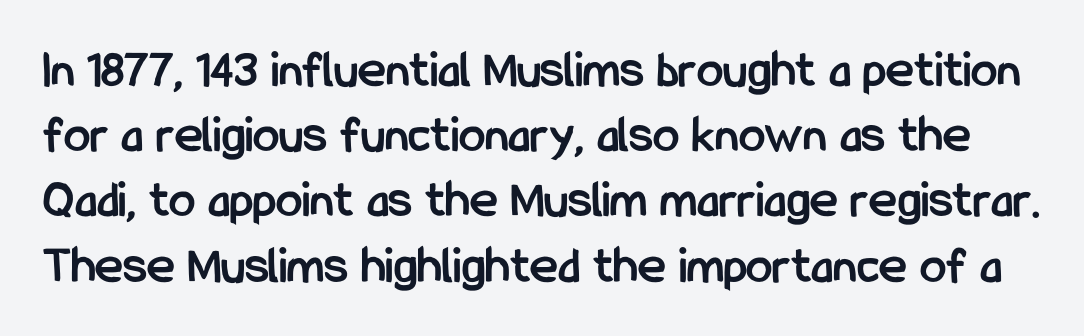
No feet cap the strokes, marking this as sans-serif type. The line texture is even and compact thanks to regular tracking. Just letters on the line, the space beneath them empty. The passage shown is typed in a proportional face where columns would drift. On the weight axis this lands at bold, roughly 700. Italic: no, the glyphs are upright roman.
